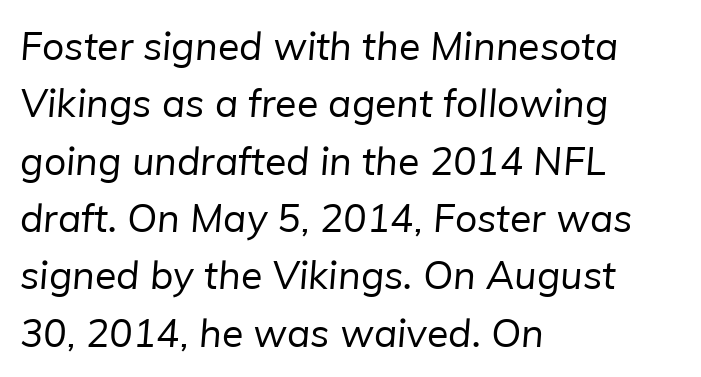
{"serif": "no", "bold": "no", "weight": "regular", "width": "normal", "stroke_contrast": "low", "x_height": "medium", "monospaced": "no", "underline": "no", "align": "left", "line_spacing": "normal", "line_spacing_ratio": 1.47, "letter_spacing": "normal", "letter_spacing_em": 0.0, "glyph_px": 39}
